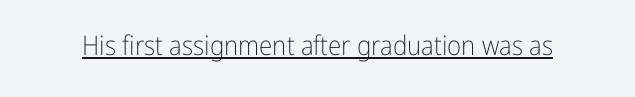
Q: Is the text bold? A: No.
Q: Is the text italic (slanted)? A: No, it is upright.
Q: Is the text underlined? A: Yes.
Q: Is the spacing between letters normal or unusually wide? A: Normal.
